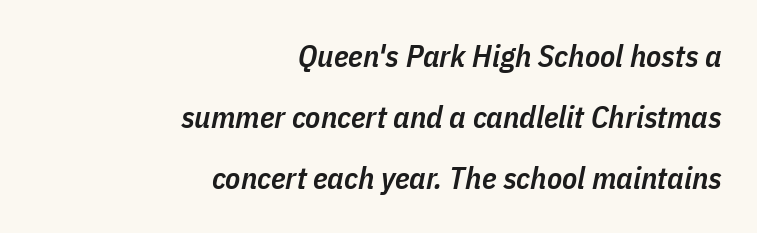
The image shows 31 px semibold, condensed type, italic (leaning right); set right-aligned, loose line spacing (1.96x), normal letter spacing, not underlined; low stroke contrast and a medium x-height.
